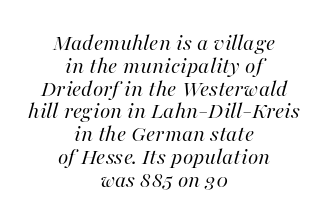
Q: Is the text bold? A: No.
Q: Is the text italic (slanted)? A: Yes, it leans right by about 16 degrees.
Q: Is the text underlined? A: No.
Q: How is the paragraph aligned? A: Centered.
Q: Is the spacing between letters normal or unusually wide? A: Normal.
Q: Is the spacing between lines tight, normal or loose? A: Tight.
